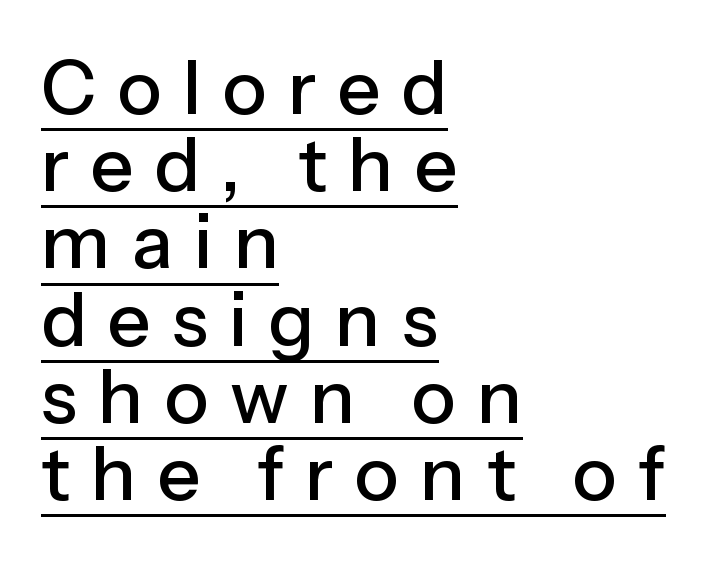
{"serif": "no", "italic": "no", "width": "normal", "stroke_contrast": "low", "x_height": "medium", "monospaced": "no", "underline": "yes", "align": "left", "line_spacing": "tight", "line_spacing_ratio": 1.03, "letter_spacing": "wide", "letter_spacing_em": 0.28, "glyph_px": 75}
